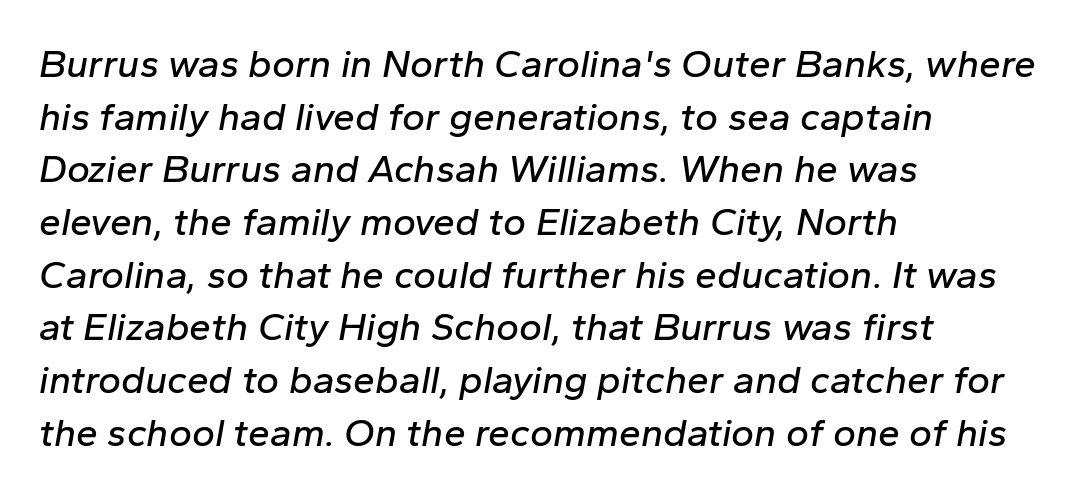
Q: Is the text italic (slanted)? A: Yes, it leans right by about 10 degrees.
Q: Is the text underlined? A: No.
Q: How is the paragraph aligned? A: Left-aligned.
Q: Is the spacing between letters normal or unusually wide? A: Normal.
Q: Is the spacing between lines tight, normal or loose? A: Normal.
Q: Width (condensed, normal, or wide)? A: Normal.
Q: Stroke contrast? A: Low.
Q: x-height? A: Medium.
Q: Monospaced? A: No.
